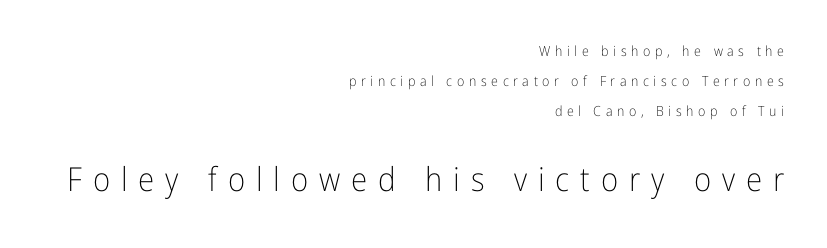
The image shows 33 px light, condensed sans-serif type, upright; set right-aligned, loose line spacing (2.15x), unusually wide letter spacing (+0.33 em), not underlined; the second (bottom) block is 2.36x larger; low stroke contrast and a medium x-height.
